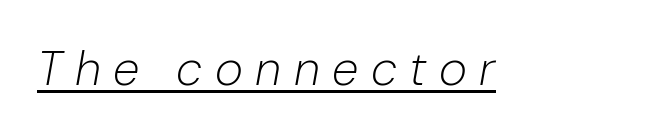
Slant detected: the letters are inclined. Spacing verdict: proportional, widths tailored to each character. A typographer would call this underscored text. In terms of letterspacing, this is a distinctly airy, spread setting. Think standard paragraph weight, or any step lighter than that.
